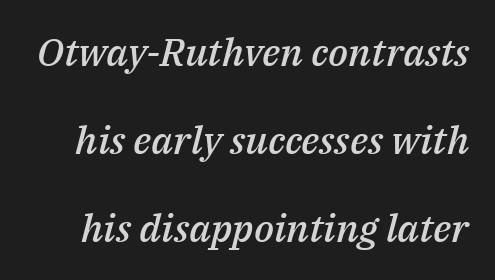
Q: Is the text bold? A: Semi-bold.
Q: Is the text italic (slanted)? A: Yes, it leans right by about 14 degrees.
Q: Is the text underlined? A: No.
Q: Is the spacing between letters normal or unusually wide? A: Normal.
Q: Is the spacing between lines tight, normal or loose? A: Loose.
Q: Width (condensed, normal, or wide)? A: Normal.
Q: Stroke contrast? A: Medium.
Q: x-height? A: Medium.
Q: Monospaced? A: No.
